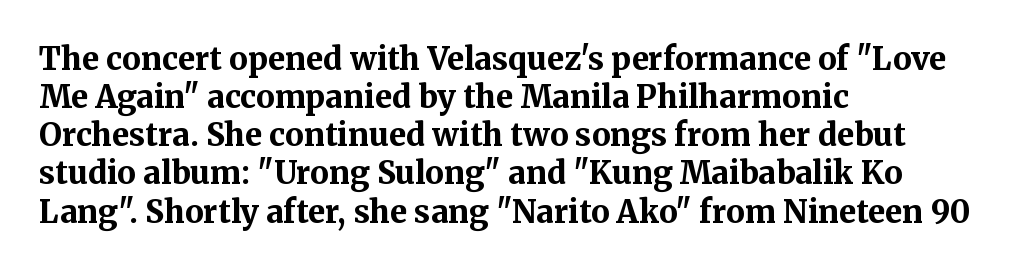
The image shows 31 px bold serif type, upright; set left-aligned, line spacing 1.23x, normal letter spacing, not underlined; medium stroke contrast and a medium x-height.
